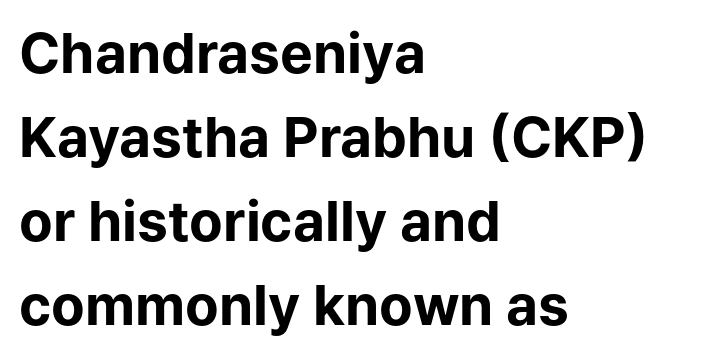
{"serif": "no", "italic": "no", "bold": "yes", "weight": "bold", "width": "normal", "stroke_contrast": "low", "x_height": "medium", "monospaced": "no", "underline": "no", "align": "left", "line_spacing": "normal", "line_spacing_ratio": 1.53, "letter_spacing": "normal", "letter_spacing_em": 0.0, "glyph_px": 55}
